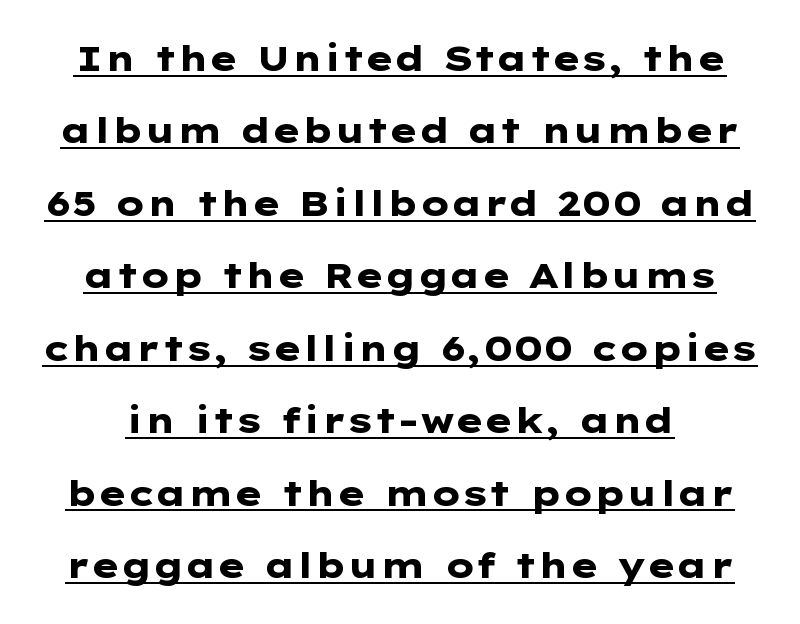
The image shows 35 px heavy, wide sans-serif type, upright; set loose line spacing (2.07x), normal letter spacing, underlined; low stroke contrast and a medium x-height.
